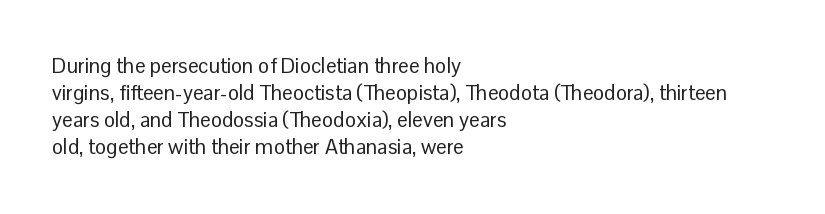
The image shows 21 px text type, upright; set left-aligned, normal line spacing (1.29x), normal letter spacing, not underlined.
